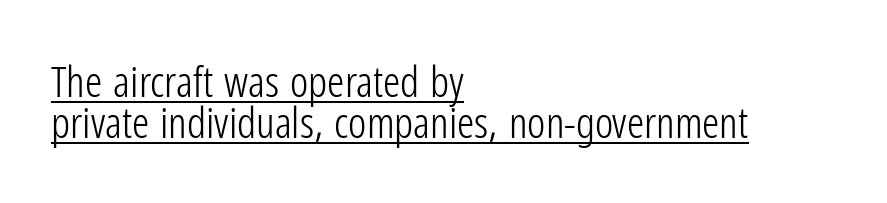
Q: Is the text bold? A: No.
Q: Is the text italic (slanted)? A: No, it is upright.
Q: Is the typeface a serif or a sans-serif typeface? A: Sans-serif.
Q: Is the text underlined? A: Yes.
Q: How is the paragraph aligned? A: Left-aligned.
Q: Is the spacing between letters normal or unusually wide? A: Normal.
Q: Is the spacing between lines tight, normal or loose? A: Tight.
Q: Width (condensed, normal, or wide)? A: Condensed.
Q: Stroke contrast? A: Low.
Q: x-height? A: Medium.
Q: Monospaced? A: No.
